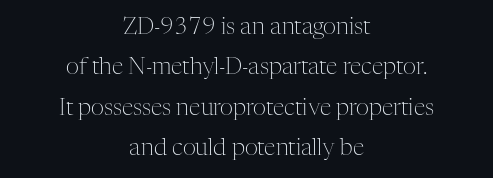
Q: Is the text bold? A: No.
Q: Is the text italic (slanted)? A: No, it is upright.
Q: Is the text underlined? A: No.
Q: How is the paragraph aligned? A: Centered.
Q: Is the spacing between letters normal or unusually wide? A: Normal.
